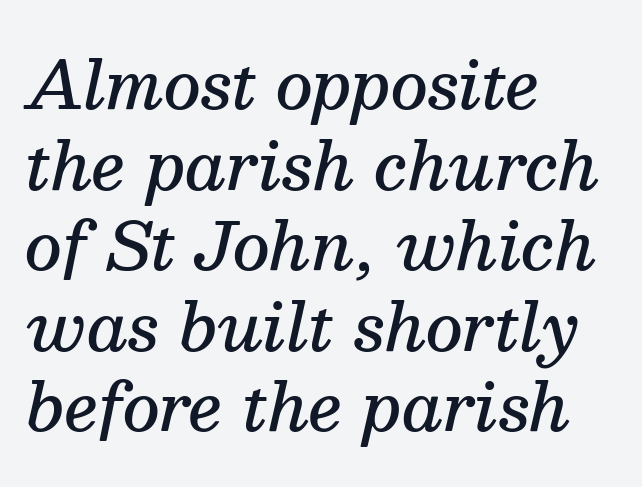
The image shows 65 px semibold serif type, italic (leaning right); set left-aligned, line spacing 1.24x, normal letter spacing, not underlined; medium stroke contrast and a medium x-height.
